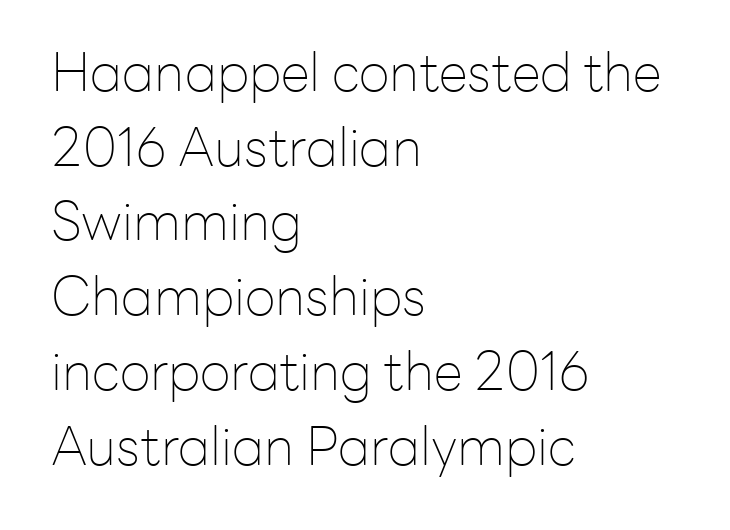
Baseline-to-baseline distance is the conventional proportion of letter height. You could not count columns in this text — the font is proportionally spaced. Between one letter and the next there's only the usual sliver of space. Every character sits straight up, as roman type does.
